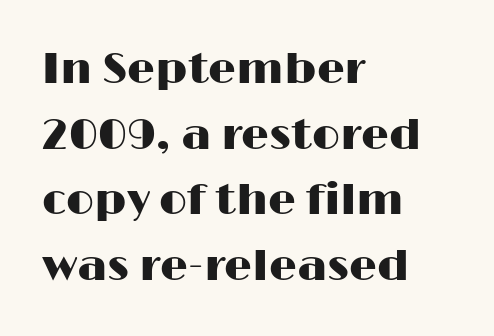
The image shows 44 px wide sans-serif type, upright; set left-aligned, normal line spacing (1.49x), normal letter spacing, not underlined; high stroke contrast and a medium x-height.
